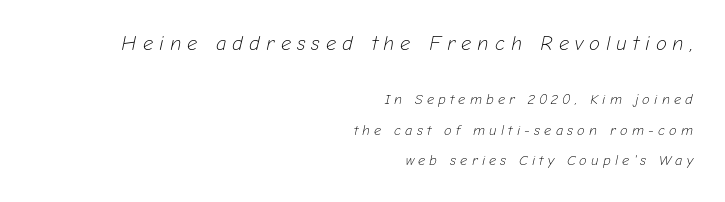
Q: Is the text bold? A: No.
Q: Is the text italic (slanted)? A: Yes, it leans right by about 12 degrees.
Q: Is the text underlined? A: No.
Q: How is the paragraph aligned? A: Right-aligned.
Q: Is the spacing between letters normal or unusually wide? A: Unusually wide.
Q: Is the spacing between lines tight, normal or loose? A: Loose.
Q: Which block of text is set in a larger size, the first (top) or the second (bottom)? A: The first (top) one.
